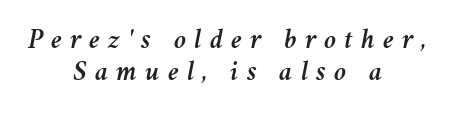
The image shows 28 px text type, italic (leaning right); set centered, tight line spacing (1.14x), unusually wide letter spacing (+0.29 em), not underlined; medium stroke contrast and a medium x-height.
